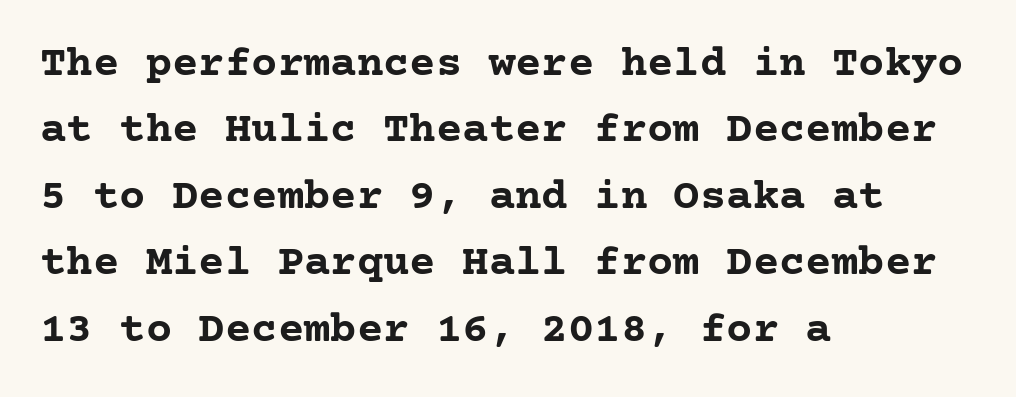
The passage shown has conventional tracking throughout. Regarding serifs, this sample has them. The vertical gap from one line to the next is medium. Does the lettering tilt? It doesn't — this is upright. In terms of weight, the rendering is a true, heavy bold.
